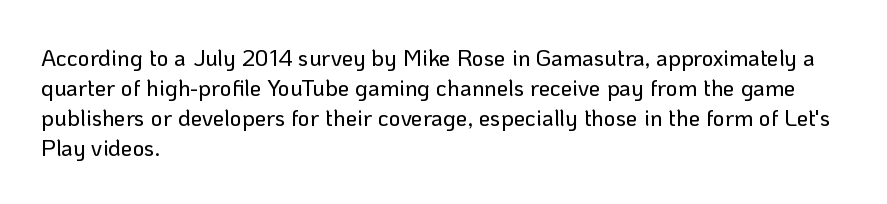
{"italic": "no", "underline": "no", "align": "left", "line_spacing": "normal", "line_spacing_ratio": 1.31, "letter_spacing": "normal", "letter_spacing_em": 0.0, "glyph_px": 23}
